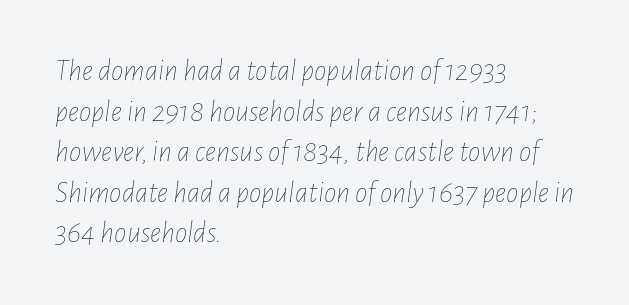
Q: Is the text bold? A: No.
Q: Is the text italic (slanted)? A: Yes, it leans right by about 7 degrees.
Q: Is the text underlined? A: No.
Q: How is the paragraph aligned? A: Left-aligned.
Q: Is the spacing between letters normal or unusually wide? A: Normal.
Q: Is the spacing between lines tight, normal or loose? A: Normal.
Q: Width (condensed, normal, or wide)? A: Condensed.
Q: Stroke contrast? A: Low.
Q: x-height? A: Medium.
Q: Monospaced? A: No.
